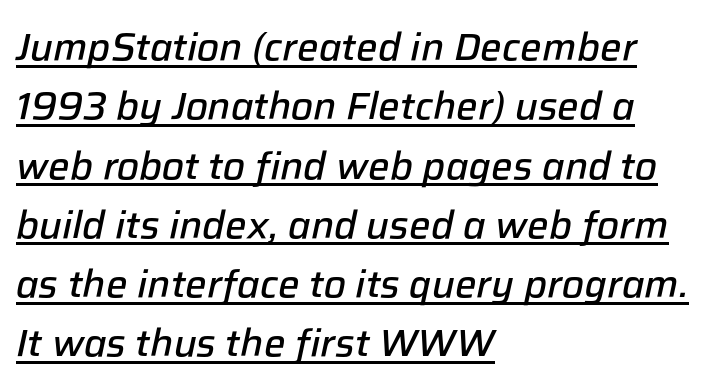
{"italic": "yes", "lean": "right", "slant_degrees": 12, "bold": "semi", "weight": "semibold", "width": "normal", "stroke_contrast": "low", "x_height": "medium", "monospaced": "no", "underline": "yes", "align": "left", "line_spacing": "normal", "line_spacing_ratio": 1.56, "letter_spacing": "normal", "letter_spacing_em": 0.0, "glyph_px": 38}
